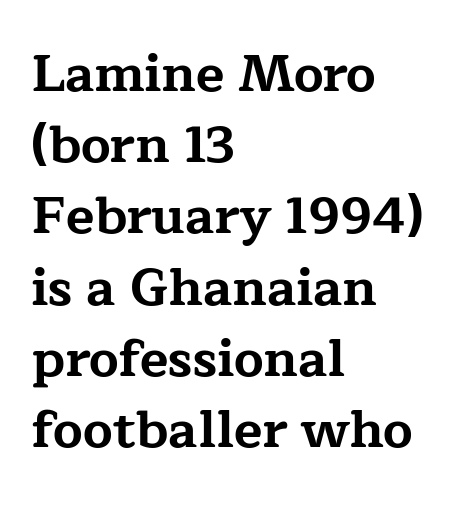
Its strokes are broad and dark, the hallmark of bold type. This sample has the flowing, uneven cadence of proportional lettering. The rendering keeps characters at their native spacing. Notice how the stems are strictly vertical — no italics here. To sum up the face: it has serifs. The rendering anchors every line to the left-hand side.
